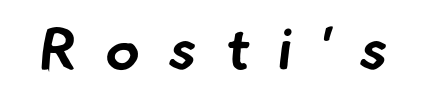
{"serif": "no", "bold": "yes", "weight": "bold", "width": "normal", "stroke_contrast": "low", "x_height": "small", "monospaced": "no", "underline": "no", "letter_spacing": "wide", "letter_spacing_em": 0.48, "glyph_px": 58}
